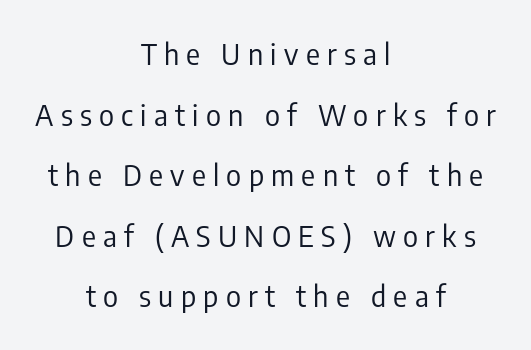
A typesetter would call this leading open, well beyond the default. Words float on clear page, feet unadorned. Varying glyph widths throughout — classic text-font behaviour. Examine the stroke ends and you'll find no serifs.
